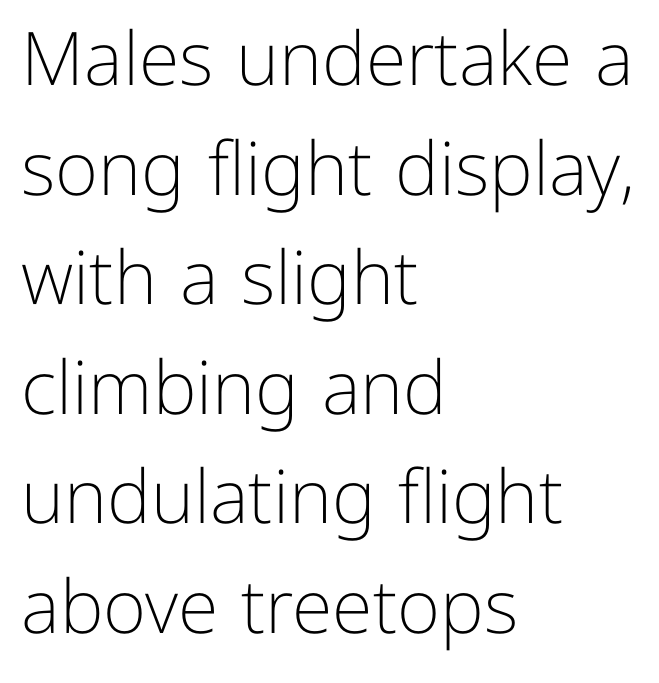
Each letter keeps its own natural width here, so spacing adapts to shape. Weight: in the light-to-regular range. Posture: upright roman. The rendering shows plain stroke endings on the letterforms — a sans-serif design. In CSS terms this would be text-align: left. Leading: standard.
